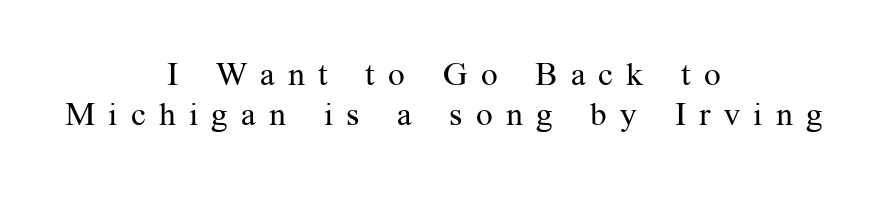
The image shows 33 px regular-weight serif type, upright; set centered, line spacing 1.21x, unusually wide letter spacing (+0.4 em), not underlined; medium stroke contrast and a medium x-height.
